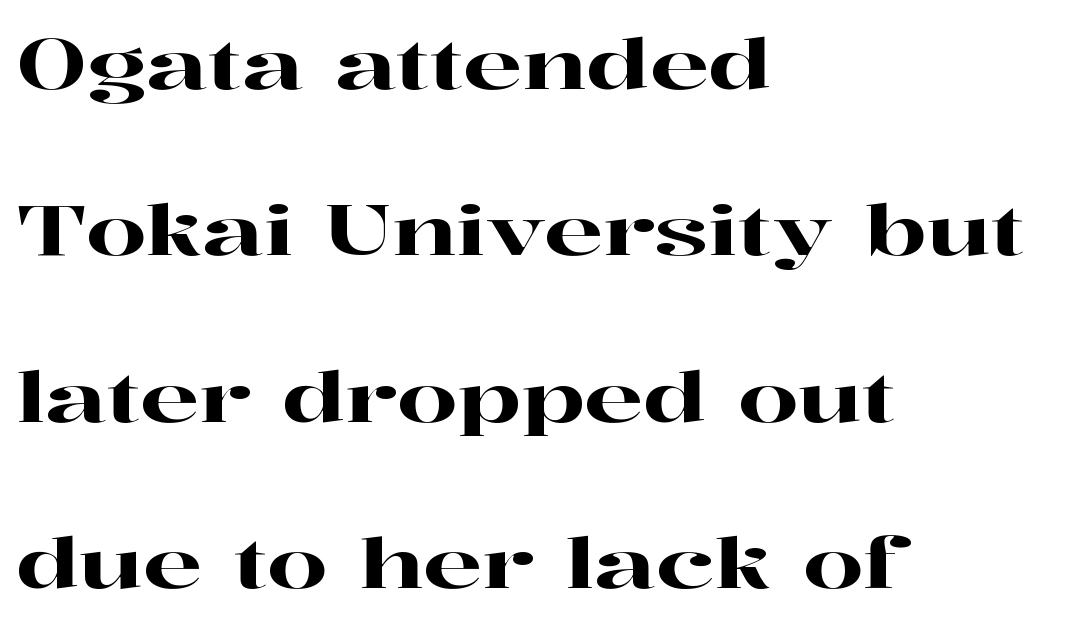
Q: Is the text italic (slanted)? A: No, it is upright.
Q: Is the typeface a serif or a sans-serif typeface? A: Serif.
Q: Is the text underlined? A: No.
Q: How is the paragraph aligned? A: Left-aligned.
Q: Is the spacing between letters normal or unusually wide? A: Normal.
Q: Is the spacing between lines tight, normal or loose? A: Loose.
Q: Width (condensed, normal, or wide)? A: Wide.
Q: Stroke contrast? A: High.
Q: x-height? A: Medium.
Q: Monospaced? A: No.
